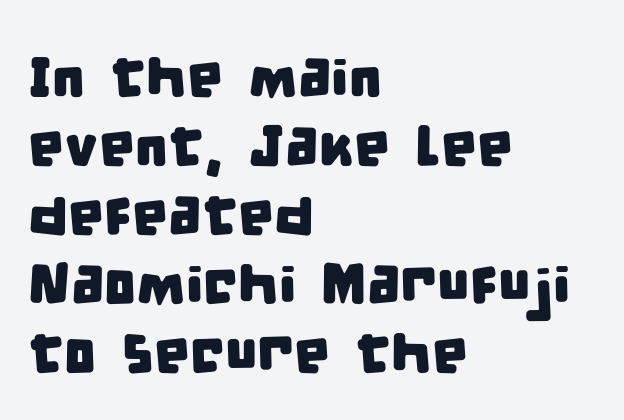
{"serif": "no", "width": "condensed", "stroke_contrast": "low", "x_height": "large", "monospaced": "no", "underline": "no", "align": "left", "line_spacing_ratio": 1.21, "letter_spacing": "normal", "letter_spacing_em": 0.0, "glyph_px": 57}
